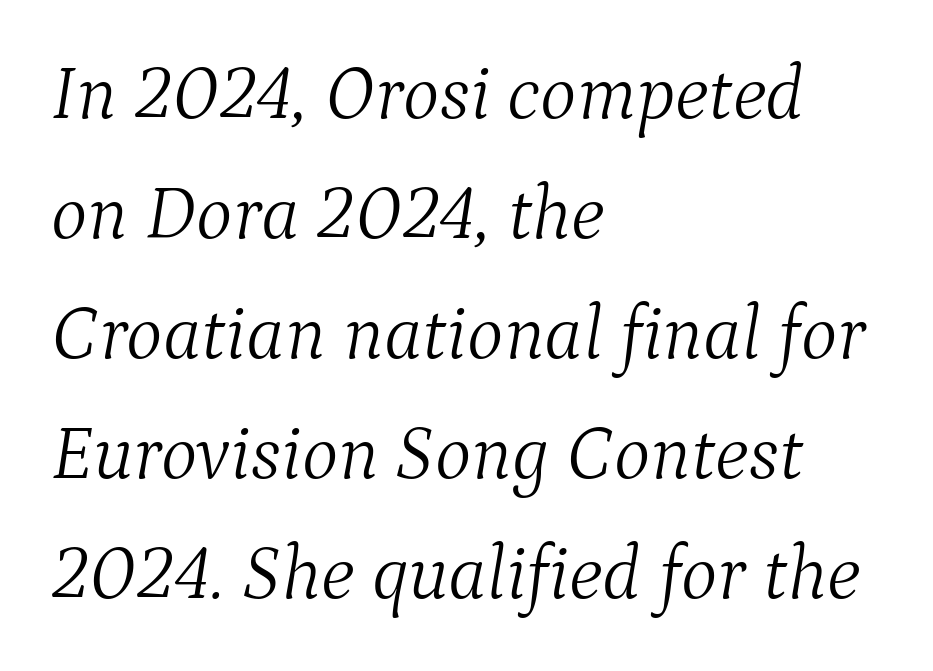
Q: Is the text bold? A: No.
Q: Is the text italic (slanted)? A: Yes, it leans right by about 9 degrees.
Q: Is the typeface a serif or a sans-serif typeface? A: Serif.
Q: Is the text underlined? A: No.
Q: How is the paragraph aligned? A: Left-aligned.
Q: Is the spacing between letters normal or unusually wide? A: Normal.
Q: Is the spacing between lines tight, normal or loose? A: Normal.
Q: Width (condensed, normal, or wide)? A: Normal.
Q: Stroke contrast? A: Medium.
Q: x-height? A: Medium.
Q: Monospaced? A: No.
